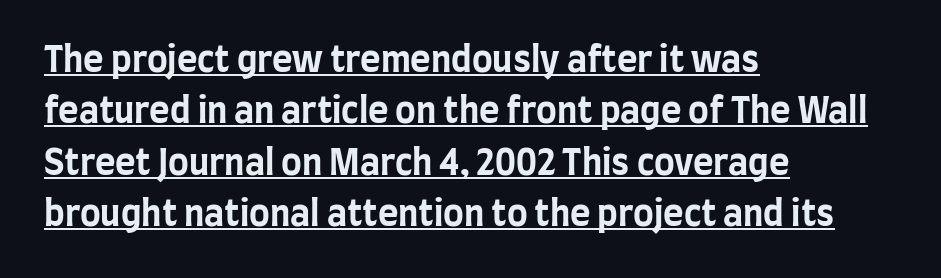
{"serif": "no", "italic": "no", "bold": "yes", "weight": "bold", "width": "condensed", "stroke_contrast": "low", "x_height": "large", "monospaced": "no", "underline": "yes", "align": "left", "line_spacing": "normal", "line_spacing_ratio": 1.47, "letter_spacing": "normal", "letter_spacing_em": 0.0, "glyph_px": 35}
